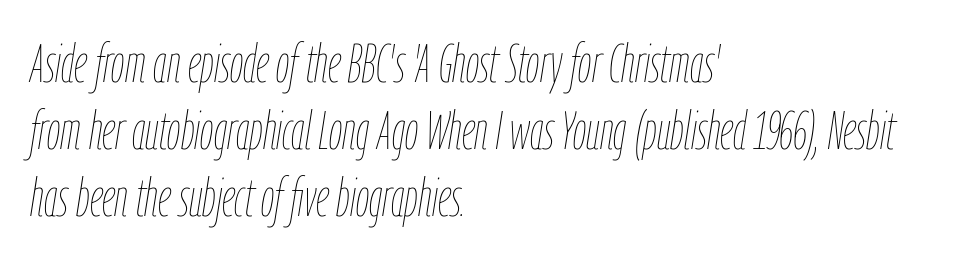
Q: Is the text bold? A: No.
Q: Is the text italic (slanted)? A: Yes, it leans right by about 9 degrees.
Q: Is the text underlined? A: No.
Q: How is the paragraph aligned? A: Left-aligned.
Q: Is the spacing between letters normal or unusually wide? A: Normal.
Q: Is the spacing between lines tight, normal or loose? A: Normal.
Q: Width (condensed, normal, or wide)? A: Condensed.
Q: Stroke contrast? A: Low.
Q: x-height? A: Medium.
Q: Monospaced? A: No.
